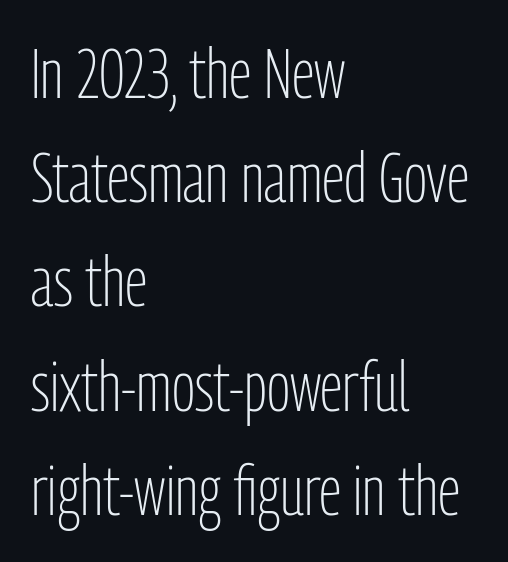
The image shows 69 px light, condensed sans-serif type, upright; set left-aligned, normal line spacing (1.51x), normal letter spacing, not underlined; low stroke contrast and a medium x-height.
